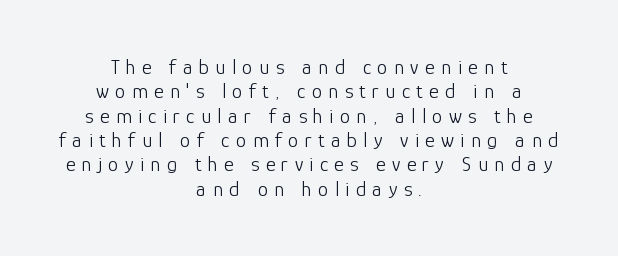
{"italic": "no", "bold": "no", "underline": "no", "align": "center", "line_spacing_ratio": 1.16, "letter_spacing": "wide", "letter_spacing_em": 0.3, "glyph_px": 21}
